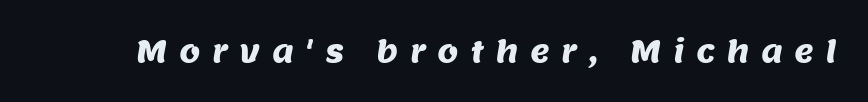
{"serif": "no", "width": "normal", "stroke_contrast": "medium", "x_height": "large", "monospaced": "no", "underline": "no", "letter_spacing": "wide", "letter_spacing_em": 0.38, "glyph_px": 30}
